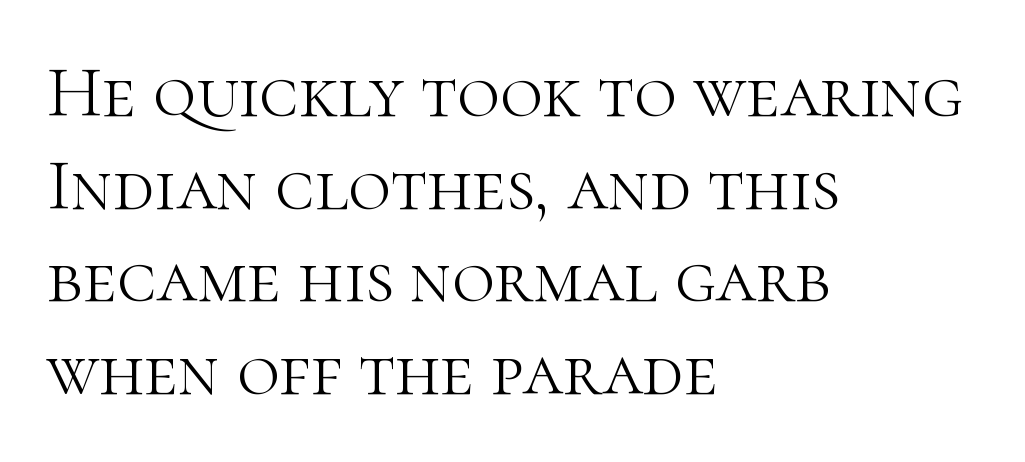
{"serif": "yes", "italic": "no", "bold": "no", "weight": "light", "width": "normal", "stroke_contrast": "high", "x_height": "medium", "monospaced": "no", "underline": "no", "align": "left", "line_spacing": "normal", "line_spacing_ratio": 1.27, "letter_spacing": "normal", "letter_spacing_em": 0.0, "glyph_px": 73}
